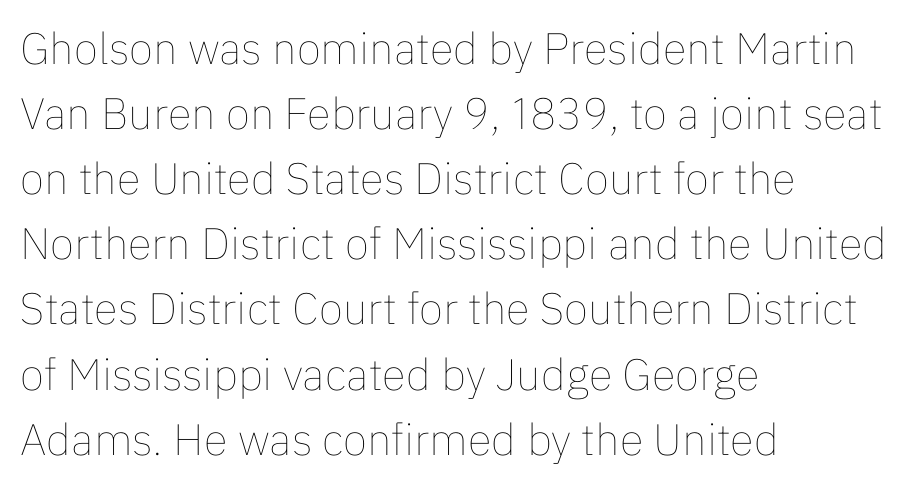
{"italic": "no", "bold": "no", "weight": "thin", "width": "normal", "stroke_contrast": "low", "x_height": "medium", "monospaced": "no", "underline": "no", "align": "left", "line_spacing": "normal", "line_spacing_ratio": 1.48, "letter_spacing": "normal", "letter_spacing_em": 0.0, "glyph_px": 44}
